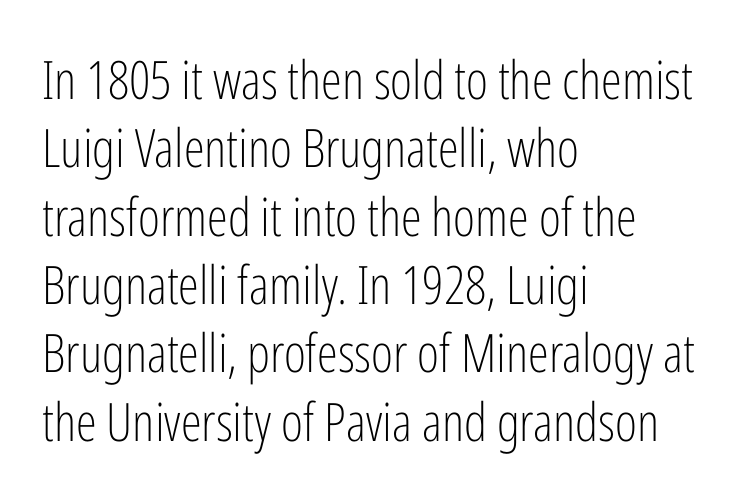
Rows of type keep a routine distance in the vertical direction. The glyphs in this specimen are sans serif. This sample is left-justified, so line endings fall wherever the words run out. Spacing between characters is what you'd get straight out of the box.
